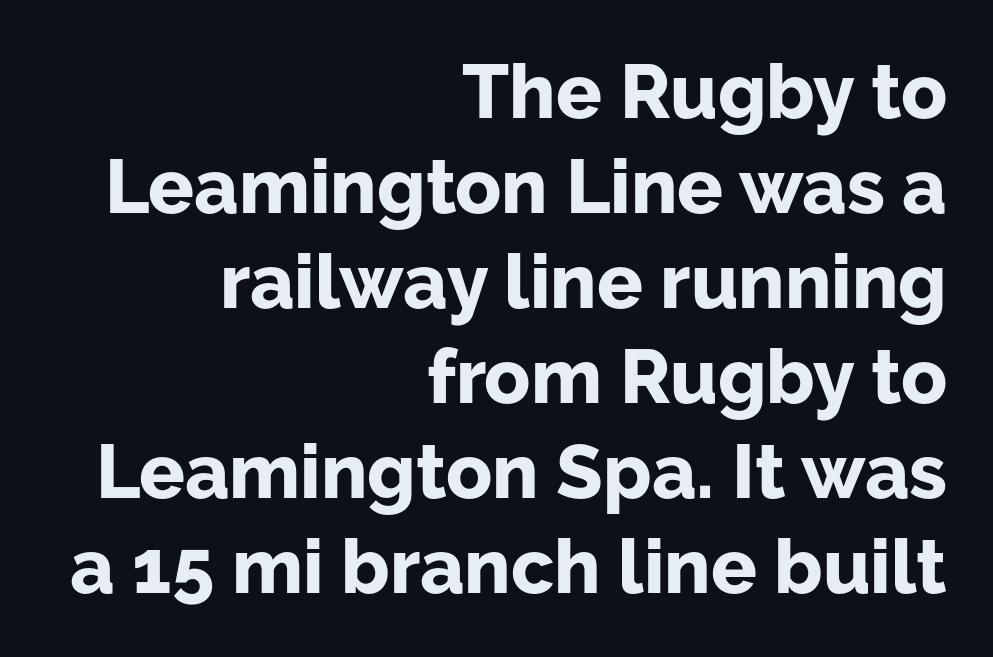
Q: Is the text bold? A: Yes.
Q: Is the text italic (slanted)? A: No, it is upright.
Q: Is the typeface a serif or a sans-serif typeface? A: Sans-serif.
Q: Is the text underlined? A: No.
Q: How is the paragraph aligned? A: Right-aligned.
Q: Is the spacing between letters normal or unusually wide? A: Normal.
Q: Is the spacing between lines tight, normal or loose? A: Normal.
Q: Width (condensed, normal, or wide)? A: Normal.
Q: Stroke contrast? A: Low.
Q: x-height? A: Medium.
Q: Monospaced? A: No.
